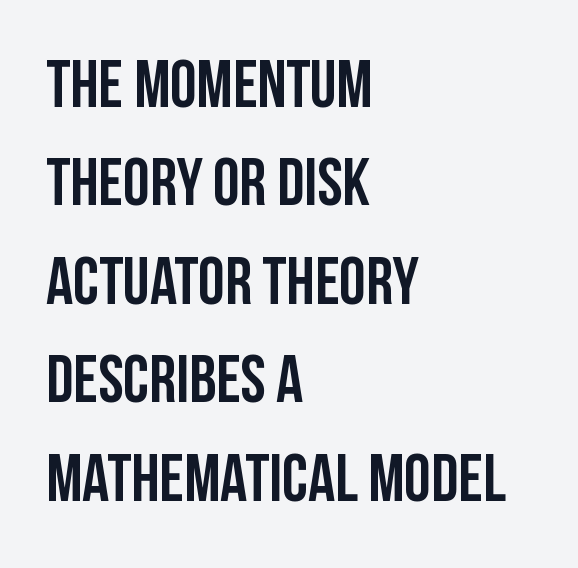
The image shows 67 px condensed sans-serif type, upright; set left-aligned, normal line spacing (1.47x), normal letter spacing, not underlined; low stroke contrast and a large x-height.
